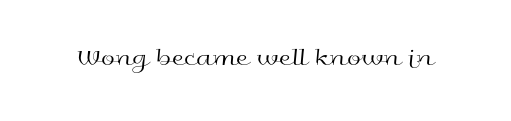
The rendering keeps characters at their native spacing. The font sits on the lighter half of the weight spectrum, regular included. Quick note: underline off. Is there any slant? The stems are plumb.
